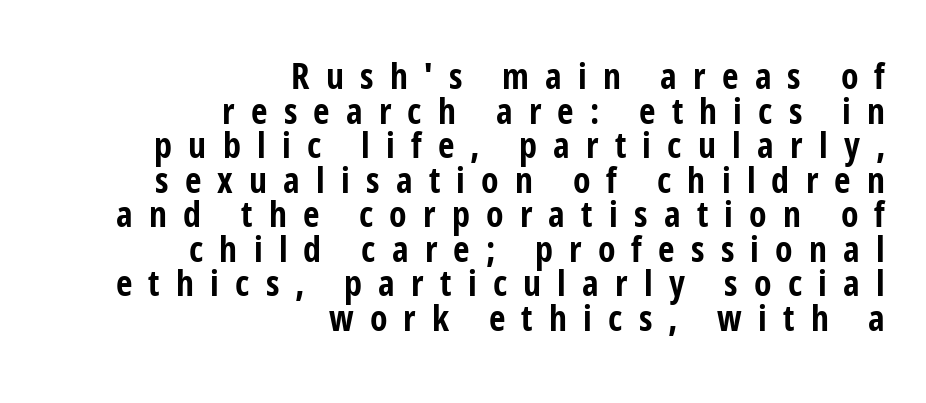
Rows of type sit shoulder to shoulder in the vertical direction. The font is running at its bold setting. Regarding serifs, this sample does without them. The space beneath each line is pristine and unruled.
